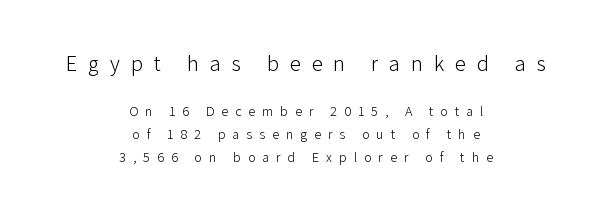
Q: Is the text bold? A: No.
Q: Is the text italic (slanted)? A: No, it is upright.
Q: Is the text underlined? A: No.
Q: How is the paragraph aligned? A: Centered.
Q: Is the spacing between letters normal or unusually wide? A: Unusually wide.
Q: Is the spacing between lines tight, normal or loose? A: Normal.
Q: Which block of text is set in a larger size, the first (top) or the second (bottom)? A: The first (top) one.
